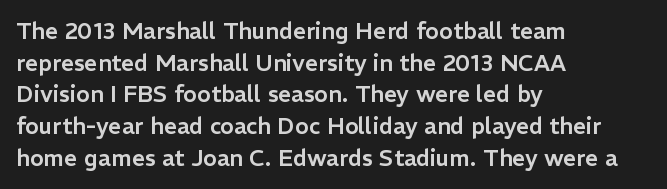
The tracking reads as untouched default to a designer's eye. These lines were composed using upright roman letters. A clean baseline with only descenders dipping below it. The designer left line spacing at the default. The lines are quadded left.
